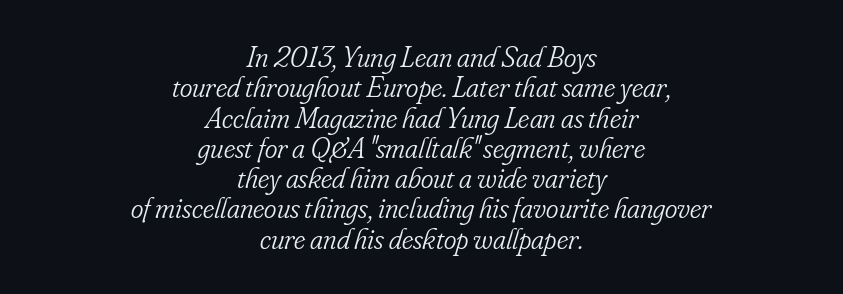
The image shows 30 px light, condensed serif type, italic (leaning right); set centered, tight line spacing (1.01x), normal letter spacing, not underlined; low stroke contrast and a small x-height.
